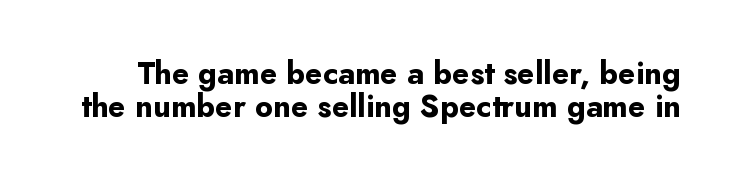
Q: Is the text bold? A: Yes.
Q: Is the text italic (slanted)? A: No, it is upright.
Q: Is the typeface a serif or a sans-serif typeface? A: Sans-serif.
Q: Is the text underlined? A: No.
Q: Is the spacing between letters normal or unusually wide? A: Normal.
Q: Is the spacing between lines tight, normal or loose? A: Tight.
Q: Width (condensed, normal, or wide)? A: Normal.
Q: Stroke contrast? A: Low.
Q: x-height? A: Small.
Q: Monospaced? A: No.
